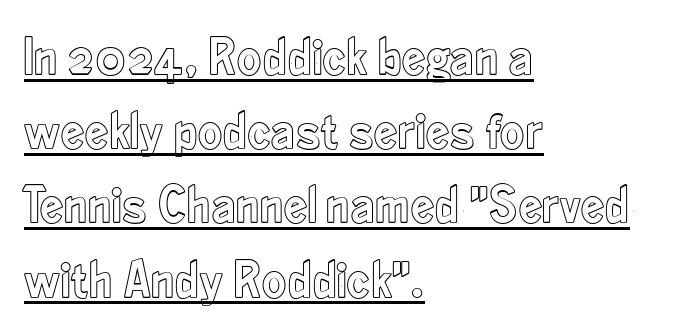
Q: Is the text italic (slanted)? A: No, it is upright.
Q: Is the text underlined? A: Yes.
Q: How is the paragraph aligned? A: Left-aligned.
Q: Is the spacing between letters normal or unusually wide? A: Normal.
Q: Is the spacing between lines tight, normal or loose? A: Normal.
Q: Width (condensed, normal, or wide)? A: Condensed.
Q: x-height? A: Small.
Q: Monospaced? A: No.
